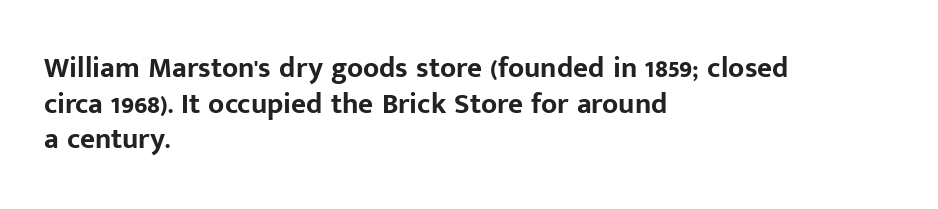
The space directly below the letters is spotless. Students, note that the glyphs here touch the page at normal intervals. On the weight axis this lands at bold, roughly 700. Character widths vary here, with narrow letters taking less room than wide ones. The typography opts for an upright posture over an oblique one. The typesetter chose a ragged-right arrangement here.
